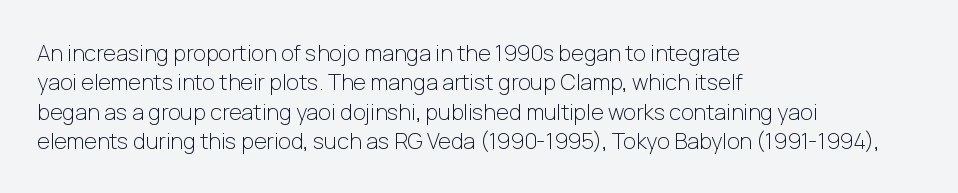
Q: Is the text bold? A: No.
Q: Is the text italic (slanted)? A: No, it is upright.
Q: Is the text underlined? A: No.
Q: How is the paragraph aligned? A: Left-aligned.
Q: Is the spacing between letters normal or unusually wide? A: Normal.
Q: Is the spacing between lines tight, normal or loose? A: Normal.
